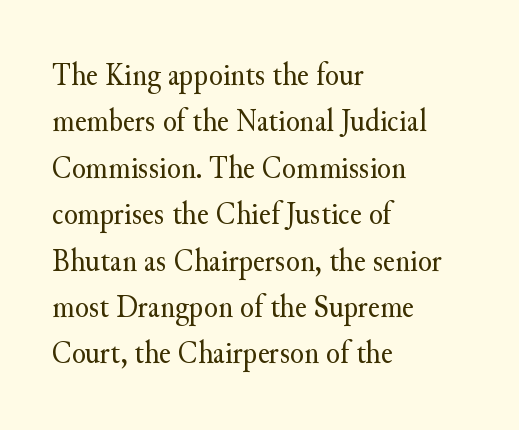
Q: Is the text bold? A: No.
Q: Is the text italic (slanted)? A: No, it is upright.
Q: Is the typeface a serif or a sans-serif typeface? A: Serif.
Q: Is the text underlined? A: No.
Q: How is the paragraph aligned? A: Left-aligned.
Q: Is the spacing between letters normal or unusually wide? A: Normal.
Q: Is the spacing between lines tight, normal or loose? A: Normal.
Q: Width (condensed, normal, or wide)? A: Normal.
Q: Stroke contrast? A: Medium.
Q: x-height? A: Small.
Q: Monospaced? A: No.
